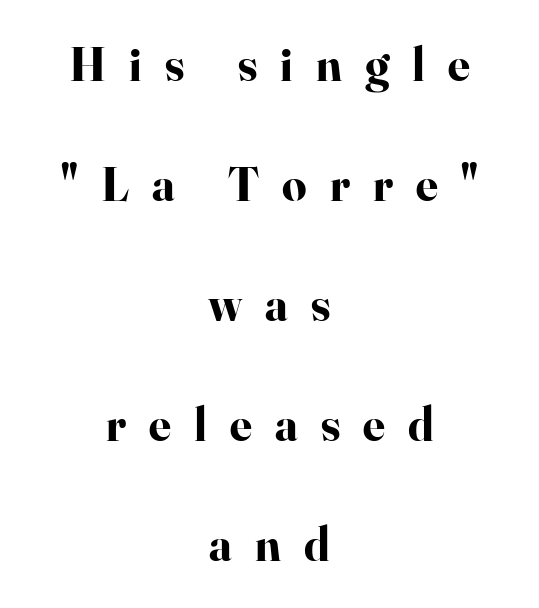
The image shows 48 px bold serif type, upright; set centered, loose line spacing (2.5x), unusually wide letter spacing (+0.48 em), not underlined; high stroke contrast and a small x-height.
